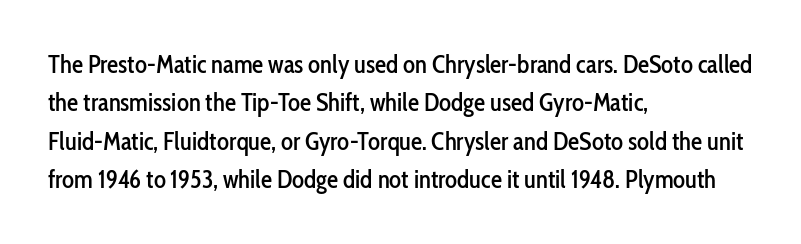
The image shows 25 px text type, upright; set left-aligned, normal line spacing (1.54x), normal letter spacing, not underlined.
